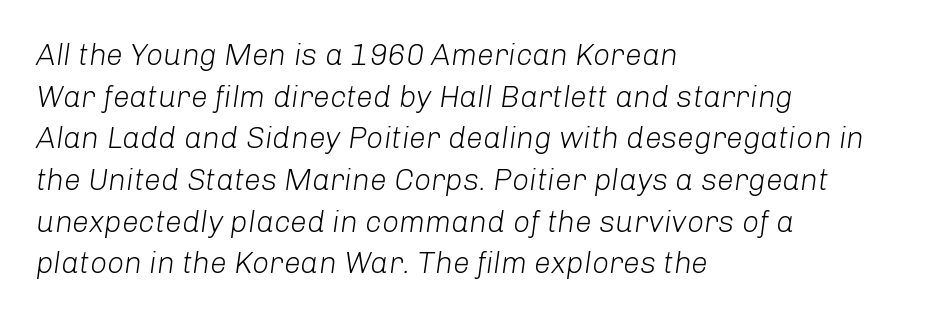
Q: Is the text bold? A: No.
Q: Is the text italic (slanted)? A: Yes, it leans right by about 8 degrees.
Q: Is the text underlined? A: No.
Q: How is the paragraph aligned? A: Left-aligned.
Q: Is the spacing between letters normal or unusually wide? A: Normal.
Q: Is the spacing between lines tight, normal or loose? A: Normal.
Q: Width (condensed, normal, or wide)? A: Normal.
Q: Stroke contrast? A: Low.
Q: x-height? A: Medium.
Q: Monospaced? A: No.
